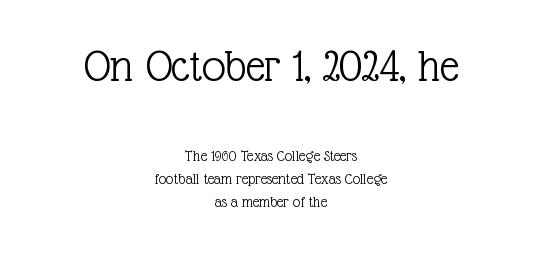
{"serif": "yes", "italic": "no", "bold": "no", "weight": "light", "width": "normal", "x_height": "medium", "monospaced": "no", "underline": "no", "align": "center", "line_spacing": "normal", "line_spacing_ratio": 1.45, "letter_spacing": "normal", "letter_spacing_em": 0.0, "larger_block": "first", "size_ratio": 2.94, "glyph_px": 47}
